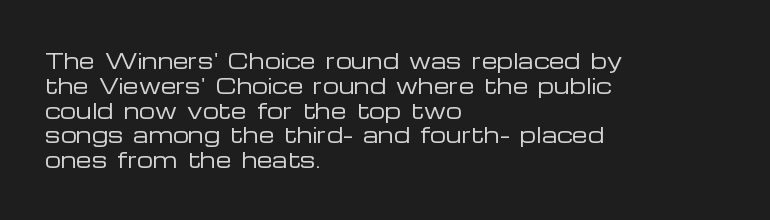
Each stroke keeps to a modest, everyday thickness or less. The type is set solid horizontally, with unmodified tracking. Italic: no, the glyphs are upright roman. In CSS terms this would be text-align: left.
